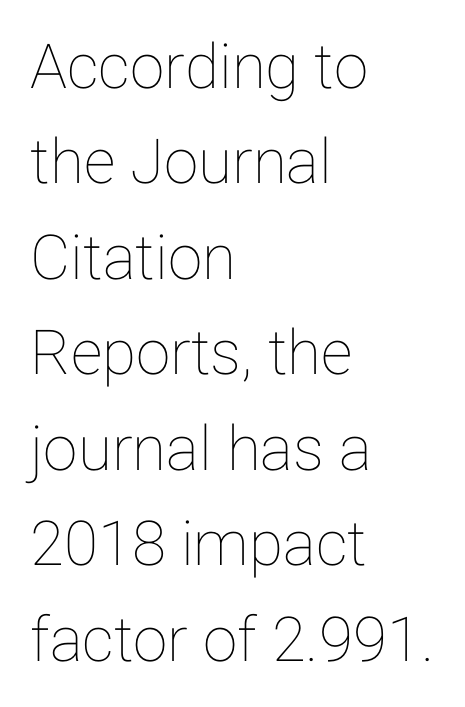
Q: Is the text italic (slanted)? A: No, it is upright.
Q: Is the text underlined? A: No.
Q: How is the paragraph aligned? A: Left-aligned.
Q: Is the spacing between letters normal or unusually wide? A: Normal.
Q: Is the spacing between lines tight, normal or loose? A: Normal.
Q: Width (condensed, normal, or wide)? A: Normal.
Q: Stroke contrast? A: Low.
Q: x-height? A: Medium.
Q: Monospaced? A: No.
